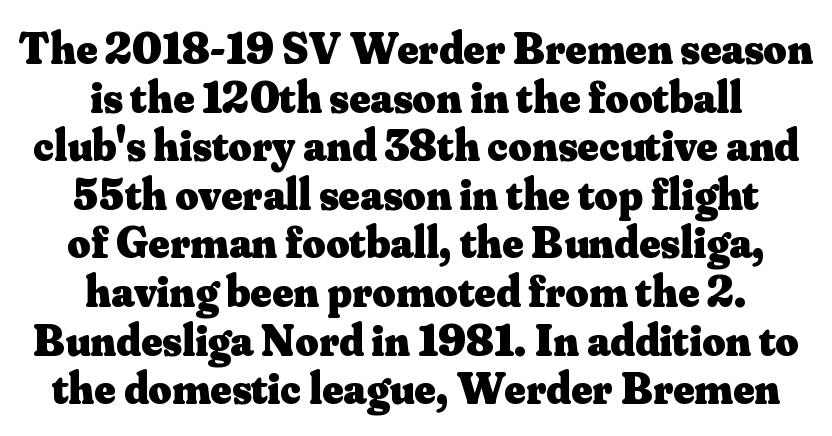
Q: Is the text bold? A: Yes.
Q: Is the text italic (slanted)? A: No, it is upright.
Q: Is the typeface a serif or a sans-serif typeface? A: Serif.
Q: Is the text underlined? A: No.
Q: How is the paragraph aligned? A: Centered.
Q: Is the spacing between letters normal or unusually wide? A: Normal.
Q: Is the spacing between lines tight, normal or loose? A: Tight.
Q: Width (condensed, normal, or wide)? A: Normal.
Q: Stroke contrast? A: Medium.
Q: x-height? A: Small.
Q: Monospaced? A: No.
